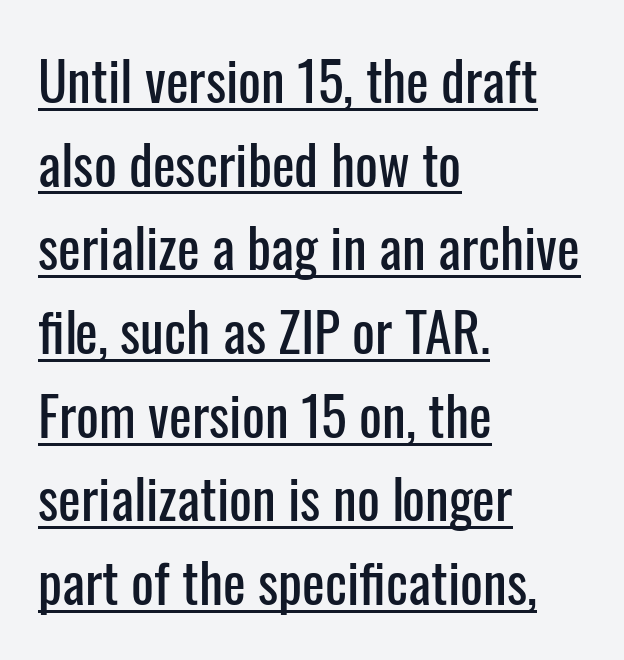
Proportional: the letters do not fall into vertical columns. No feet cap the strokes, marking this as sans-serif type. This sample uses plain, unmodified letter spacing. Is the block centered? No — it sits flush against the left margin. Honestly, the underline is the first thing you notice here. This is roman type, the default non-slanted kind.
